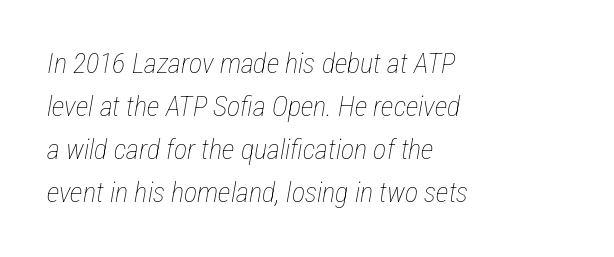
It's the slanting kind of type. The rows are spaced the way most documents space them. Observe the ordinary spacing: letters are neighbours, not strangers. Compared with a centered layout, this one pins lines to the left instead. The passage shown is typed in a proportional face where columns would drift.
